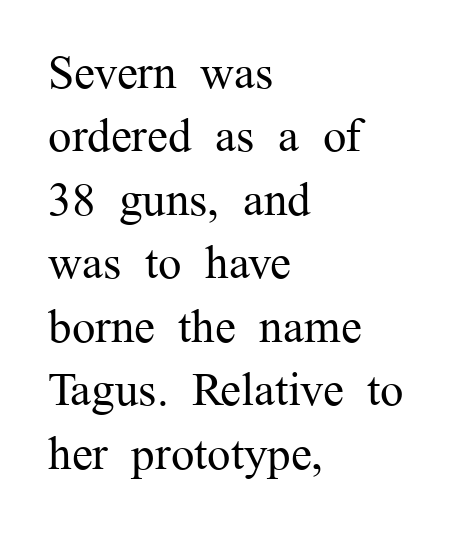
The image shows 47 px regular-weight serif type, upright; set left-aligned, normal line spacing (1.35x), normal letter spacing, not underlined; medium stroke contrast and a medium x-height.
